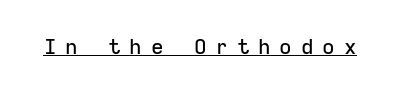
The image shows 21 px text type, upright; set unusually wide letter spacing (+0.42 em), underlined.
